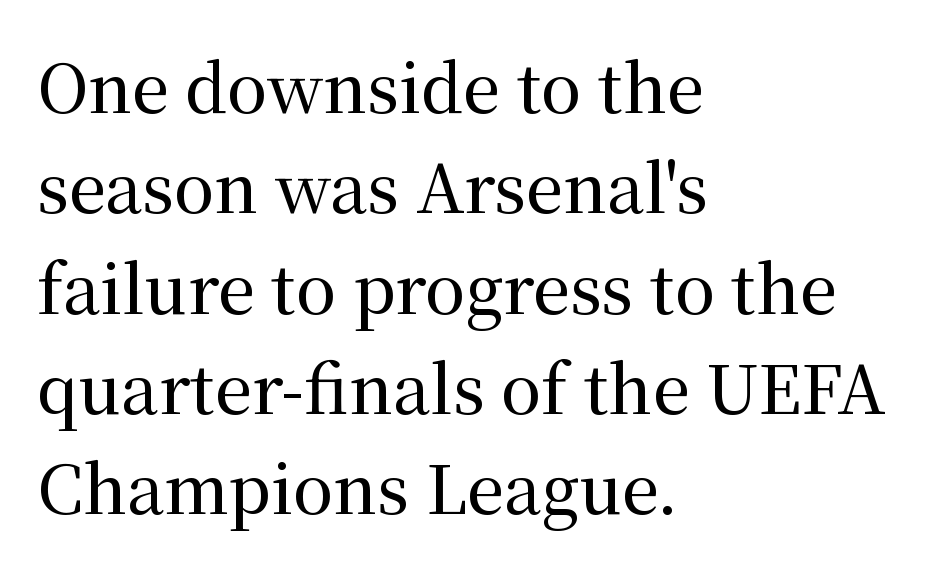
The image shows 66 px serif type, upright; set left-aligned, normal line spacing (1.52x), normal letter spacing, not underlined; medium stroke contrast and a medium x-height.
